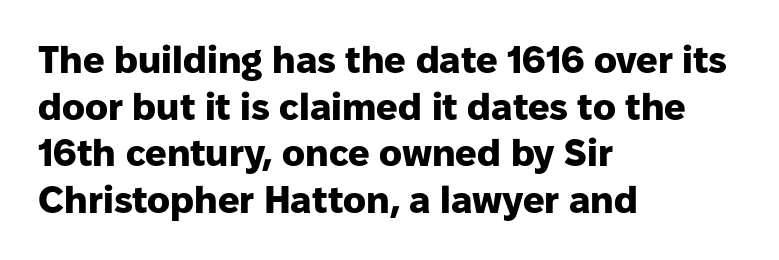
The strip under each line holds only bare page. Letter spacing: default. Examine the stroke ends and you'll find no serifs. Notice how thick the strokes are: this is what a full bold looks like. Upright lettering throughout. Think of a printed novel: that variable character pitch is what you see here.
